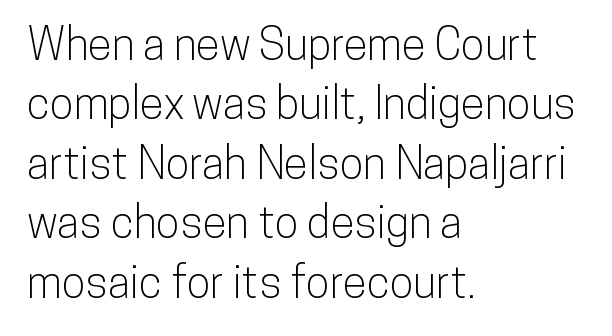
{"serif": "no", "italic": "no", "width": "condensed", "stroke_contrast": "low", "x_height": "medium", "monospaced": "no", "underline": "no", "align": "left", "line_spacing": "normal", "line_spacing_ratio": 1.35, "letter_spacing": "normal", "letter_spacing_em": 0.0, "glyph_px": 44}
